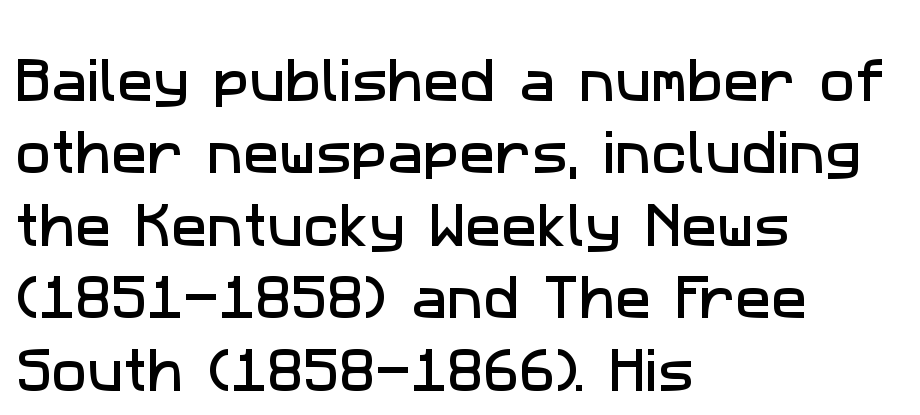
The image shows 48 px sans-serif type; set left-aligned, normal line spacing (1.51x), normal letter spacing, not underlined; low stroke contrast and a medium x-height.
